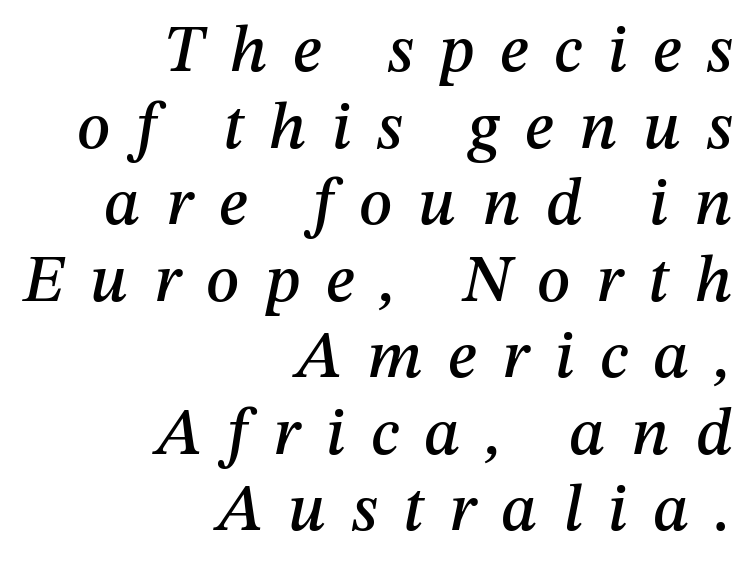
Q: Is the text italic (slanted)? A: Yes, it leans right by about 12 degrees.
Q: Is the text underlined? A: No.
Q: How is the paragraph aligned? A: Right-aligned.
Q: Is the spacing between letters normal or unusually wide? A: Unusually wide.
Q: Width (condensed, normal, or wide)? A: Normal.
Q: Stroke contrast? A: Medium.
Q: x-height? A: Medium.
Q: Monospaced? A: No.
